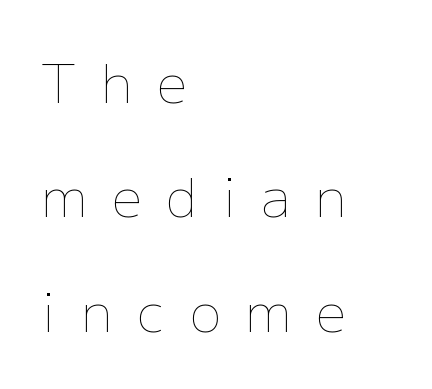
Q: Is the text bold? A: No.
Q: Is the text italic (slanted)? A: No, it is upright.
Q: Is the text underlined? A: No.
Q: How is the paragraph aligned? A: Left-aligned.
Q: Is the spacing between letters normal or unusually wide? A: Unusually wide.
Q: Is the spacing between lines tight, normal or loose? A: Loose.
Q: Width (condensed, normal, or wide)? A: Normal.
Q: Stroke contrast? A: Low.
Q: x-height? A: Medium.
Q: Monospaced? A: No.
